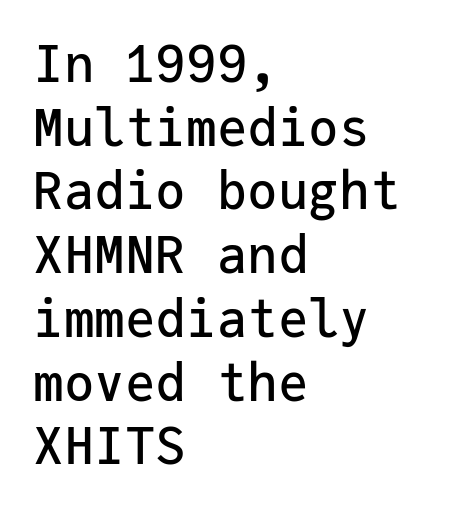
You can tell it's not italic because the verticals are truly vertical. The words here are not underlined. A typesetter would call this monospace, since all characters share one set width. A sans-serif font was chosen for this passage. How would I describe the line gaps? Plain and ordinary. Caption: standard tracking, unaltered.
